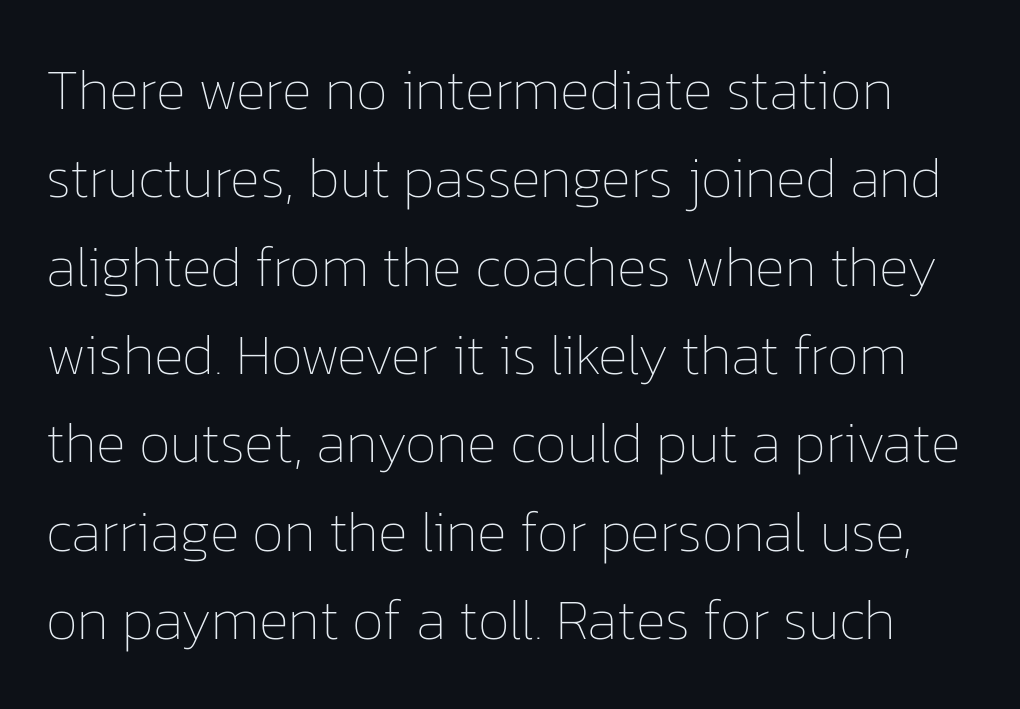
{"italic": "no", "bold": "no", "weight": "thin", "width": "normal", "stroke_contrast": "low", "x_height": "medium", "monospaced": "no", "underline": "no", "line_spacing": "normal", "line_spacing_ratio": 1.55, "letter_spacing": "normal", "letter_spacing_em": 0.0, "glyph_px": 57}
